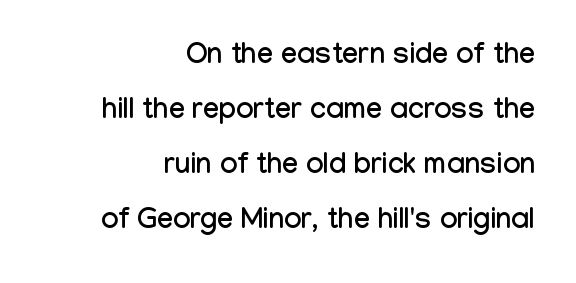
Q: Is the text italic (slanted)? A: No, it is upright.
Q: Is the typeface a serif or a sans-serif typeface? A: Sans-serif.
Q: Is the text underlined? A: No.
Q: How is the paragraph aligned? A: Right-aligned.
Q: Is the spacing between letters normal or unusually wide? A: Normal.
Q: Is the spacing between lines tight, normal or loose? A: Loose.
Q: Width (condensed, normal, or wide)? A: Condensed.
Q: Stroke contrast? A: Low.
Q: x-height? A: Medium.
Q: Monospaced? A: No.
